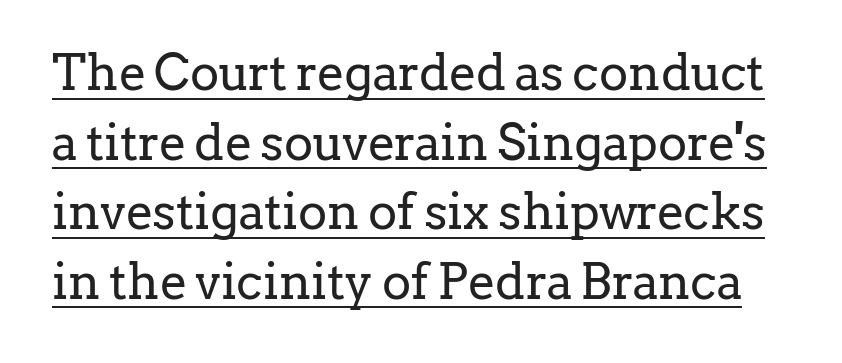
Summary of vertical rhythm: regular, with standard interline spacing. The rendered words wear a rule along their underside. These lines are rendered in a variable-pitch font. Serifs: yes, visible at the terminals of the letterforms. The rendering keeps characters at their native spacing.
